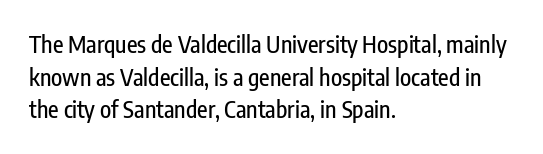
All the whitespace from short lines collects on the right. Standard letterfit; no display-style spreading of the glyphs. The area under the type is left untouched. Characters remain perfectly vertical along every line. If you measured baseline to baseline, you'd find a middling distance.
